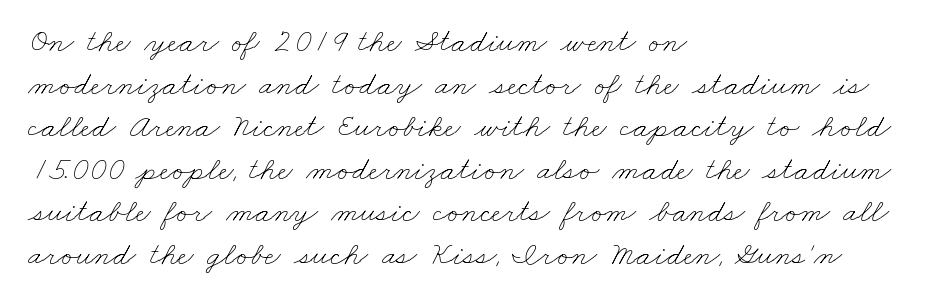
{"bold": "no", "weight": "thin", "width": "wide", "stroke_contrast": "low", "x_height": "small", "monospaced": "no", "underline": "no", "align": "left", "line_spacing": "normal", "line_spacing_ratio": 1.29, "letter_spacing": "normal", "letter_spacing_em": 0.0, "glyph_px": 33}
